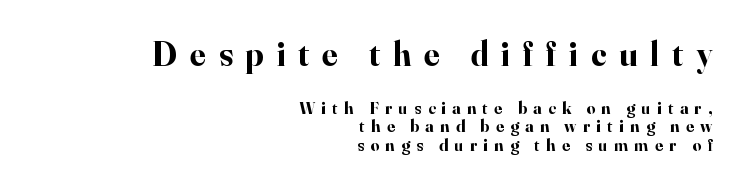
{"serif": "yes", "italic": "no", "bold": "yes", "weight": "bold", "width": "normal", "stroke_contrast": "high", "x_height": "small", "monospaced": "no", "underline": "no", "align": "right", "line_spacing": "tight", "line_spacing_ratio": 1.1, "letter_spacing": "wide", "letter_spacing_em": 0.38, "larger_block": "first", "size_ratio": 2.0, "glyph_px": 34}
